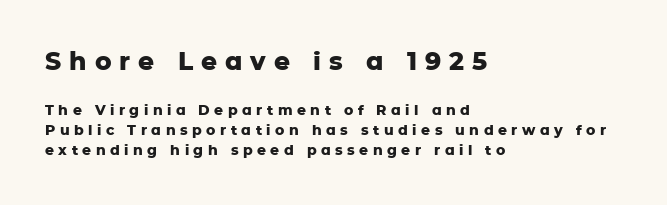
{"italic": "no", "bold": "yes", "underline": "no", "align": "left", "line_spacing": "normal", "line_spacing_ratio": 1.44, "letter_spacing": "wide", "letter_spacing_em": 0.32, "larger_block": "first", "size_ratio": 1.79, "glyph_px": 25}
